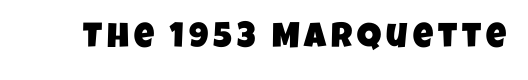
Nope, no serifs anywhere on these letters. Check the space under the baseline: it is left empty. This sample has the flowing, uneven cadence of proportional lettering.
